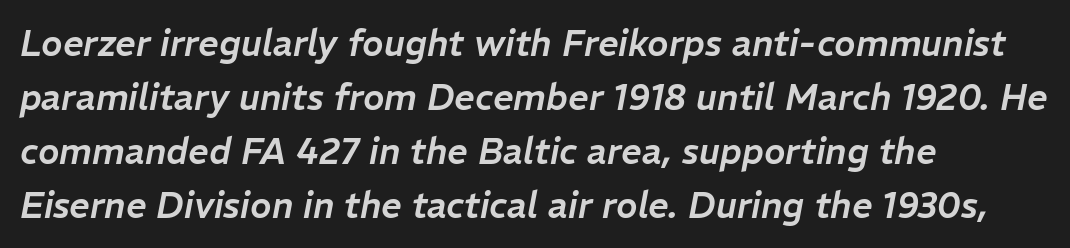
These lines keep a tight, regular rhythm from letter to letter. Check the space under the baseline: it is left empty. In terms of posture, this sample is oblique. The ragged edge is on the right, which tells us the setting is flush left.
